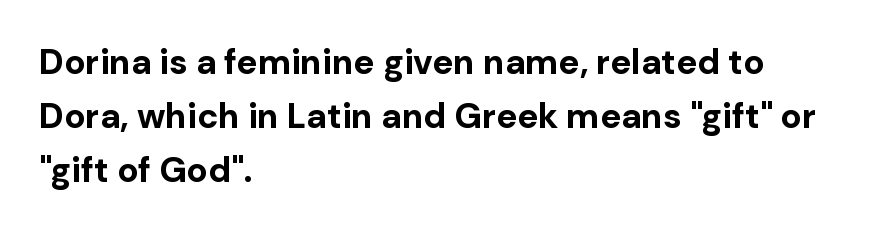
Q: Is the text bold? A: Yes.
Q: Is the text italic (slanted)? A: No, it is upright.
Q: Is the typeface a serif or a sans-serif typeface? A: Sans-serif.
Q: Is the text underlined? A: No.
Q: How is the paragraph aligned? A: Left-aligned.
Q: Is the spacing between letters normal or unusually wide? A: Normal.
Q: Is the spacing between lines tight, normal or loose? A: Normal.
Q: Width (condensed, normal, or wide)? A: Normal.
Q: Stroke contrast? A: Low.
Q: x-height? A: Medium.
Q: Monospaced? A: No.
